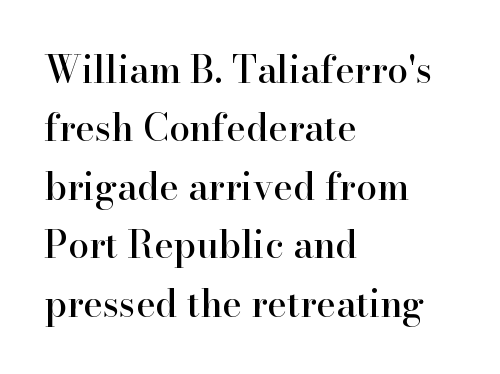
Q: Is the text italic (slanted)? A: No, it is upright.
Q: Is the typeface a serif or a sans-serif typeface? A: Serif.
Q: Is the text underlined? A: No.
Q: How is the paragraph aligned? A: Left-aligned.
Q: Is the spacing between letters normal or unusually wide? A: Normal.
Q: Is the spacing between lines tight, normal or loose? A: Normal.
Q: Width (condensed, normal, or wide)? A: Normal.
Q: Stroke contrast? A: High.
Q: x-height? A: Small.
Q: Monospaced? A: No.
